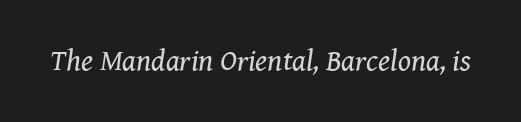
The gaps between neighbouring characters are ordinary and unremarkable. Descenders are the only things crossing below the line. This sample uses a serif face. If you drew a line through each stem, it would be angled.
